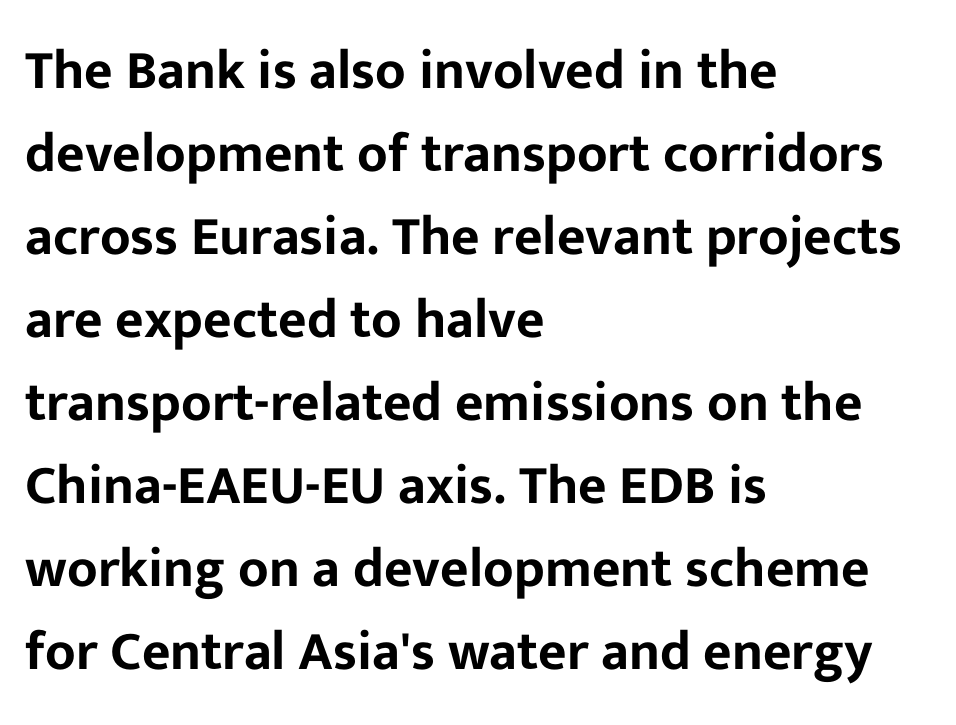
Q: Is the text italic (slanted)? A: No, it is upright.
Q: Is the typeface a serif or a sans-serif typeface? A: Sans-serif.
Q: Is the text underlined? A: No.
Q: How is the paragraph aligned? A: Left-aligned.
Q: Is the spacing between letters normal or unusually wide? A: Normal.
Q: Is the spacing between lines tight, normal or loose? A: Normal.
Q: Width (condensed, normal, or wide)? A: Normal.
Q: Stroke contrast? A: Low.
Q: x-height? A: Medium.
Q: Monospaced? A: No.
